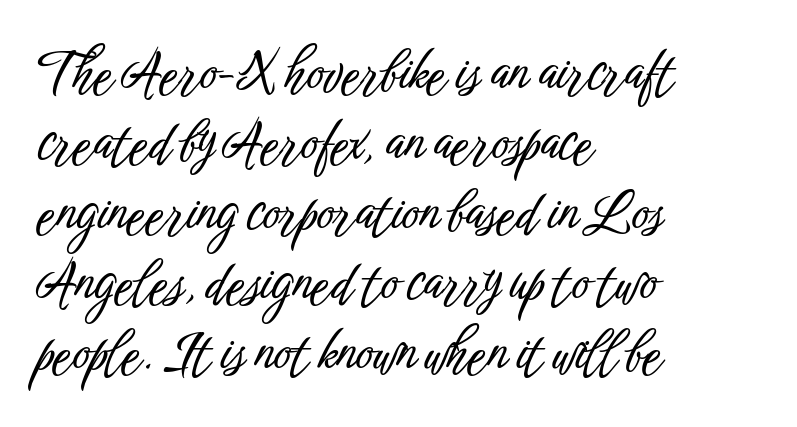
Nobody drew a line under any word here. Is this a fixed-width face? No — the glyphs have proportional, varying widths. The paragraph shown leans on its left margin.
